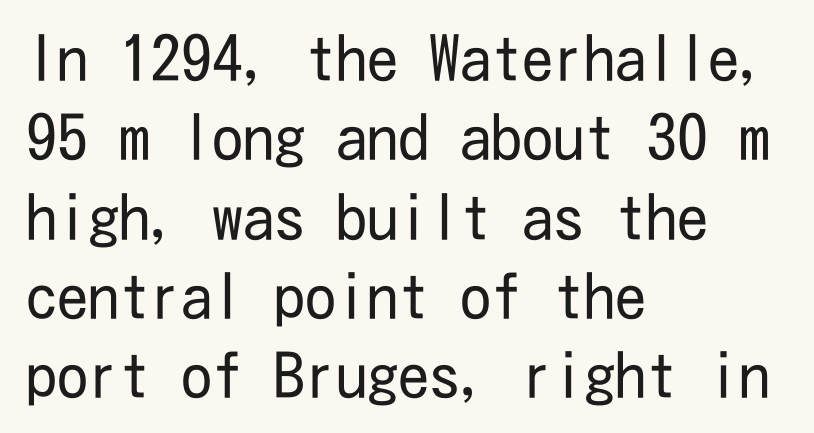
Q: Is the text bold? A: No.
Q: Is the text italic (slanted)? A: No, it is upright.
Q: Is the typeface a serif or a sans-serif typeface? A: Sans-serif.
Q: Is the text underlined? A: No.
Q: How is the paragraph aligned? A: Left-aligned.
Q: Is the spacing between letters normal or unusually wide? A: Normal.
Q: Is the spacing between lines tight, normal or loose? A: Normal.
Q: Width (condensed, normal, or wide)? A: Condensed.
Q: Stroke contrast? A: Low.
Q: x-height? A: Medium.
